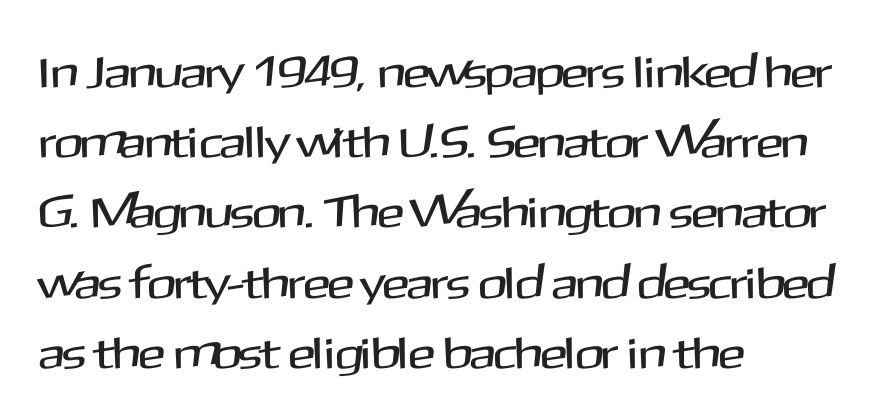
Q: Is the text italic (slanted)? A: No, it is upright.
Q: Is the typeface a serif or a sans-serif typeface? A: Sans-serif.
Q: Is the text underlined? A: No.
Q: How is the paragraph aligned? A: Left-aligned.
Q: Is the spacing between letters normal or unusually wide? A: Normal.
Q: Is the spacing between lines tight, normal or loose? A: Normal.
Q: Width (condensed, normal, or wide)? A: Normal.
Q: Stroke contrast? A: Medium.
Q: x-height? A: Medium.
Q: Monospaced? A: No.
